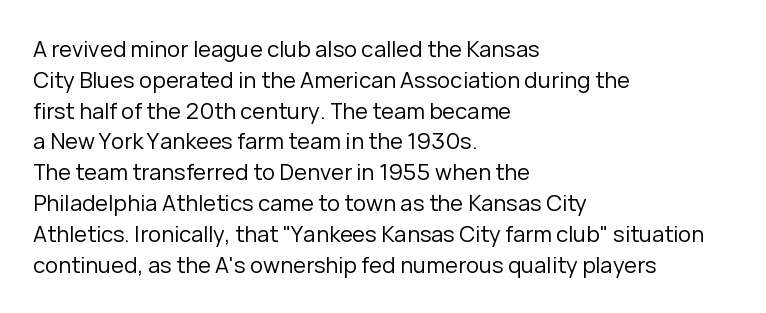
{"italic": "no", "bold": "no", "underline": "no", "align": "left", "line_spacing": "normal", "line_spacing_ratio": 1.4, "letter_spacing": "normal", "letter_spacing_em": 0.0, "glyph_px": 22}
